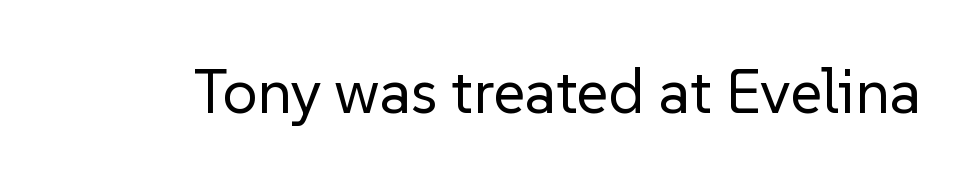
The image shows 62 px regular-weight sans-serif type, upright; set normal letter spacing, not underlined; low stroke contrast and a medium x-height.
